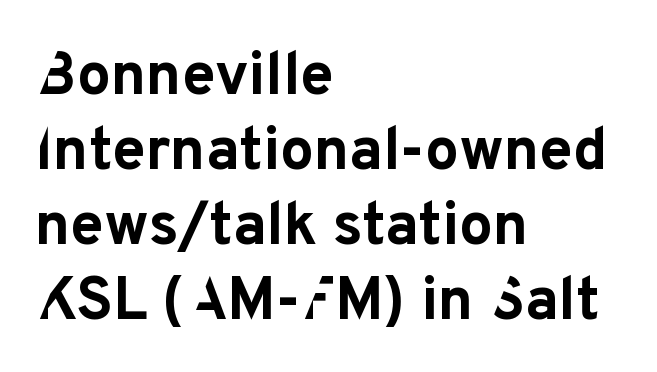
The image shows 60 px bold sans-serif type, upright; set left-aligned, normal line spacing (1.25x), normal letter spacing, not underlined; low stroke contrast and a medium x-height.
